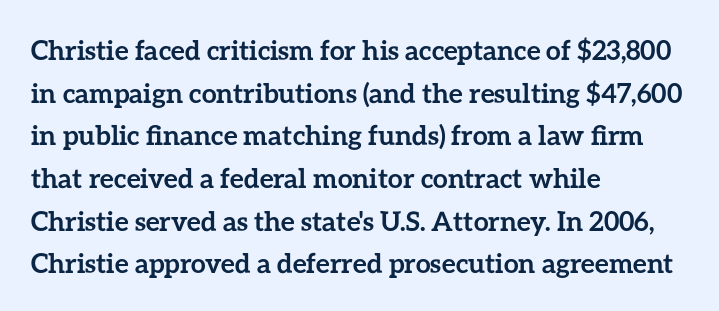
Q: Is the text bold? A: Yes.
Q: Is the text italic (slanted)? A: No, it is upright.
Q: Is the text underlined? A: No.
Q: How is the paragraph aligned? A: Left-aligned.
Q: Is the spacing between letters normal or unusually wide? A: Normal.
Q: Is the spacing between lines tight, normal or loose? A: Normal.
